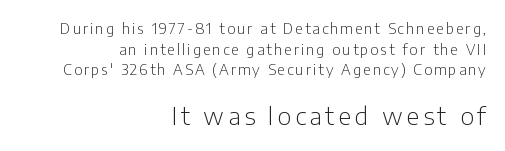
The image shows 24 px text type, upright; set right-aligned, normal line spacing (1.48x), not underlined; the second (bottom) block is 1.71x larger.
